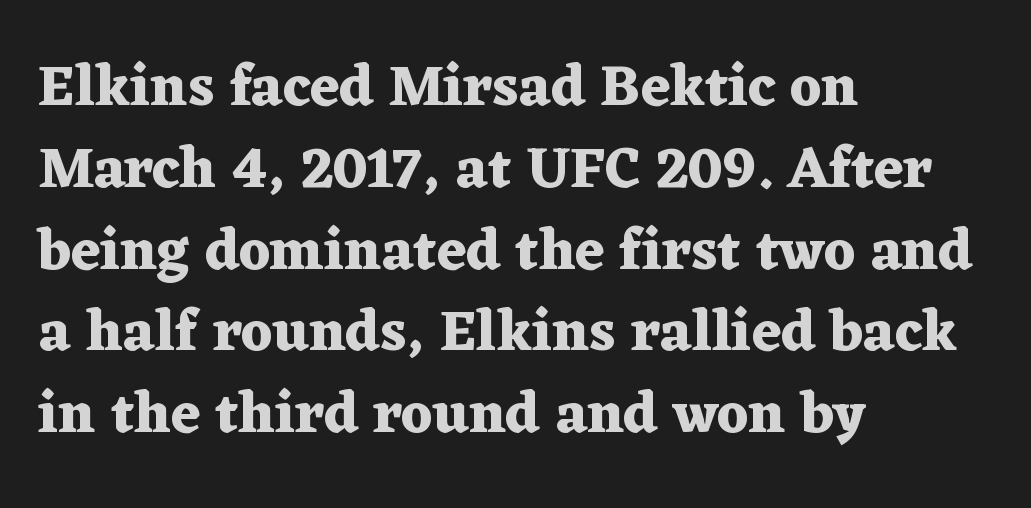
Q: Is the text bold? A: Yes.
Q: Is the text italic (slanted)? A: No, it is upright.
Q: Is the typeface a serif or a sans-serif typeface? A: Serif.
Q: Is the text underlined? A: No.
Q: How is the paragraph aligned? A: Left-aligned.
Q: Is the spacing between letters normal or unusually wide? A: Normal.
Q: Is the spacing between lines tight, normal or loose? A: Normal.
Q: Width (condensed, normal, or wide)? A: Wide.
Q: Stroke contrast? A: Medium.
Q: x-height? A: Medium.
Q: Monospaced? A: No.
